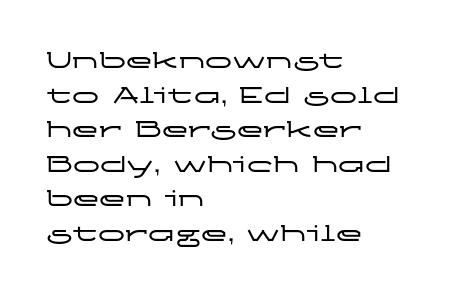
The image shows 27 px text type, upright; set left-aligned, normal line spacing (1.28x), normal letter spacing, not underlined.
